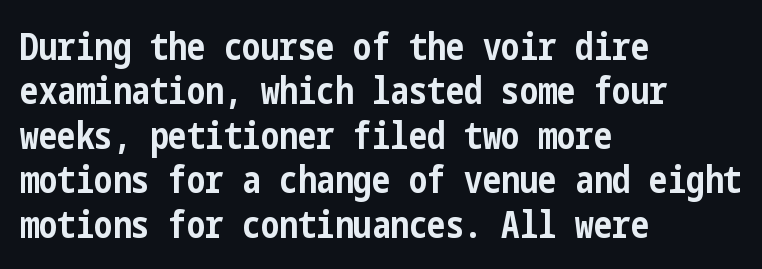
The image shows 37 px bold, condensed sans-serif type, upright; set left-aligned, line spacing 1.2x, normal letter spacing, not underlined; low stroke contrast and a medium x-height.
